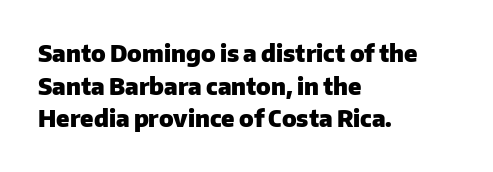
The image shows 23 px bold type, upright; set left-aligned, normal line spacing (1.42x), normal letter spacing, not underlined.
